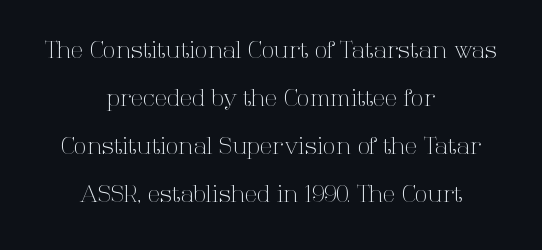
Q: Is the text bold? A: No.
Q: Is the text italic (slanted)? A: No, it is upright.
Q: Is the text underlined? A: No.
Q: How is the paragraph aligned? A: Centered.
Q: Is the spacing between letters normal or unusually wide? A: Normal.
Q: Is the spacing between lines tight, normal or loose? A: Loose.
